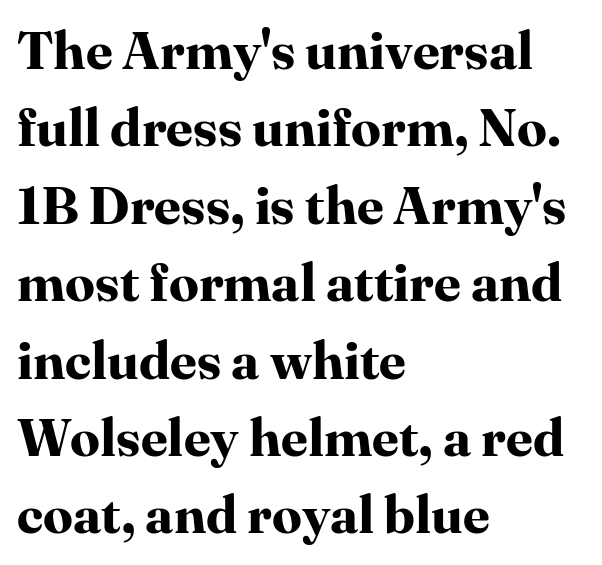
The image shows 53 px bold serif type, upright; set left-aligned, normal line spacing (1.46x), normal letter spacing, not underlined; high stroke contrast and a medium x-height.
